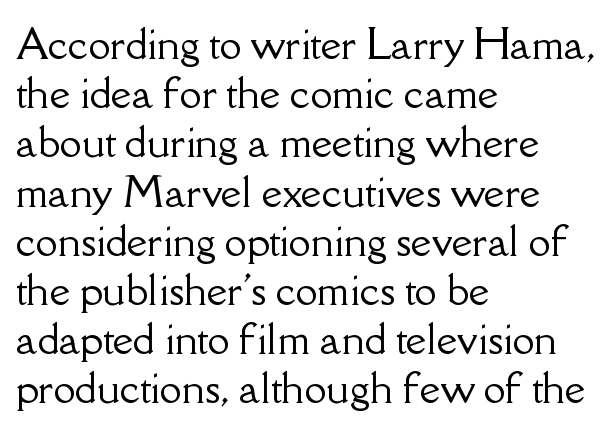
Letter spacing: default. The rag falls on the right side of this text block. Descenders hang freely into open space. Posture: upright roman.
